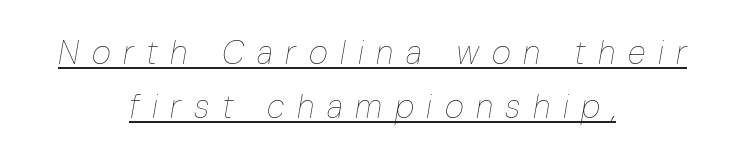
Q: Is the text bold? A: No.
Q: Is the text italic (slanted)? A: Yes, it leans right by about 10 degrees.
Q: Is the text underlined? A: Yes.
Q: How is the paragraph aligned? A: Centered.
Q: Is the spacing between letters normal or unusually wide? A: Unusually wide.
Q: Is the spacing between lines tight, normal or loose? A: Normal.
Q: Width (condensed, normal, or wide)? A: Condensed.
Q: Stroke contrast? A: Low.
Q: x-height? A: Medium.
Q: Monospaced? A: No.
